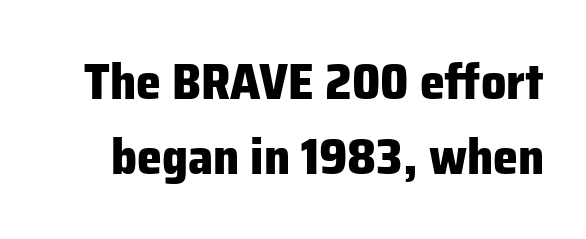
{"serif": "no", "italic": "no", "bold": "yes", "weight": "heavy", "width": "normal", "stroke_contrast": "low", "x_height": "medium", "monospaced": "no", "underline": "no", "line_spacing": "normal", "line_spacing_ratio": 1.51, "letter_spacing": "normal", "letter_spacing_em": 0.0, "glyph_px": 50}
